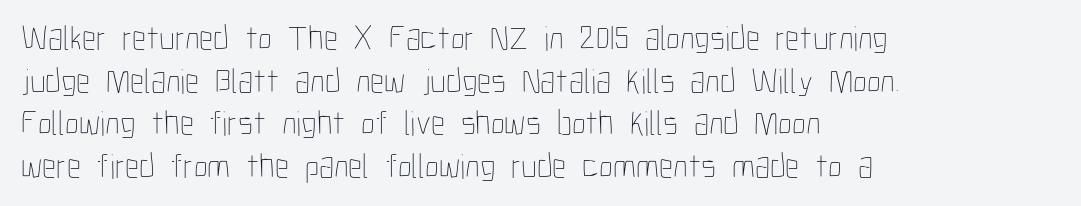
{"italic": "no", "bold": "no", "weight": "thin", "width": "condensed", "stroke_contrast": "low", "x_height": "medium", "monospaced": "no", "underline": "no", "align": "left", "line_spacing_ratio": 1.22, "letter_spacing": "normal", "letter_spacing_em": 0.0, "glyph_px": 35}
